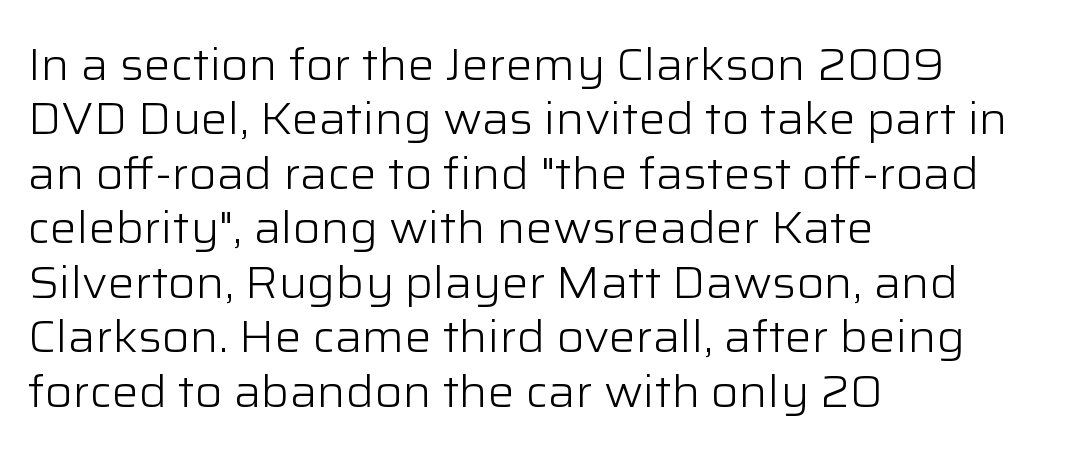
{"serif": "no", "italic": "no", "bold": "no", "weight": "light", "width": "normal", "stroke_contrast": "low", "x_height": "medium", "monospaced": "no", "underline": "no", "align": "left", "line_spacing_ratio": 1.21, "letter_spacing": "normal", "letter_spacing_em": 0.0, "glyph_px": 45}
